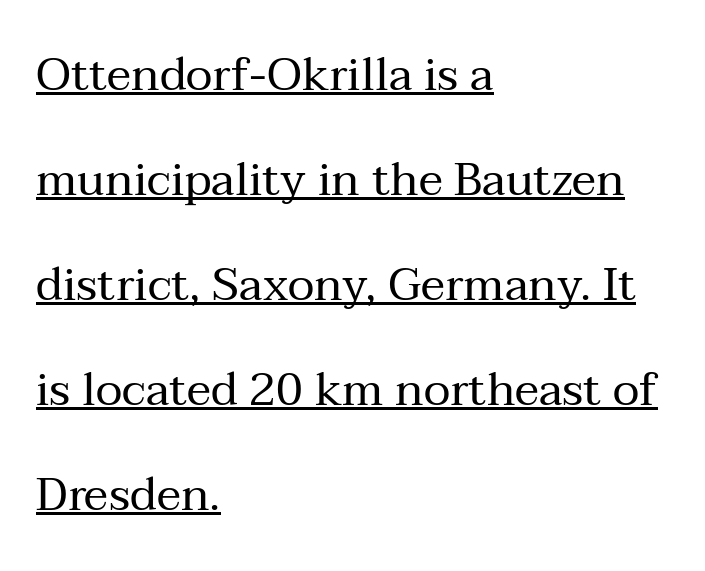
{"serif": "yes", "italic": "no", "bold": "no", "weight": "regular", "width": "normal", "stroke_contrast": "medium", "x_height": "medium", "monospaced": "no", "underline": "yes", "align": "left", "line_spacing": "loose", "line_spacing_ratio": 2.28, "letter_spacing": "normal", "letter_spacing_em": 0.0, "glyph_px": 46}
